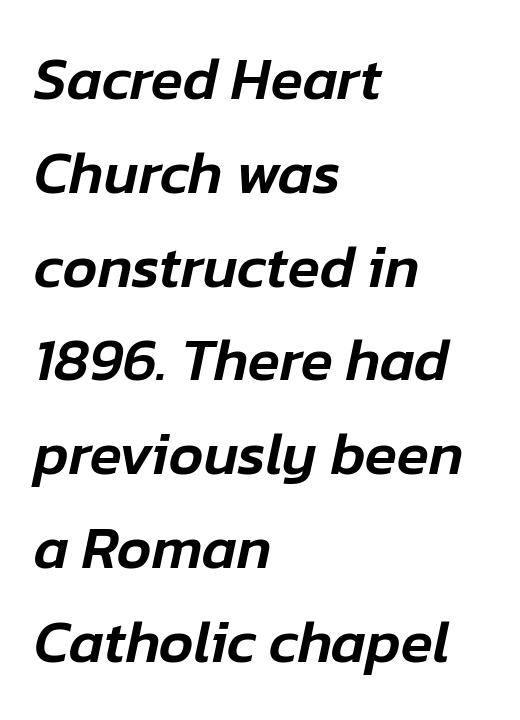
Q: Is the text italic (slanted)? A: Yes, it leans right by about 12 degrees.
Q: Is the text underlined? A: No.
Q: How is the paragraph aligned? A: Left-aligned.
Q: Is the spacing between letters normal or unusually wide? A: Normal.
Q: Is the spacing between lines tight, normal or loose? A: Normal.
Q: Width (condensed, normal, or wide)? A: Normal.
Q: Stroke contrast? A: Low.
Q: x-height? A: Medium.
Q: Monospaced? A: No.
